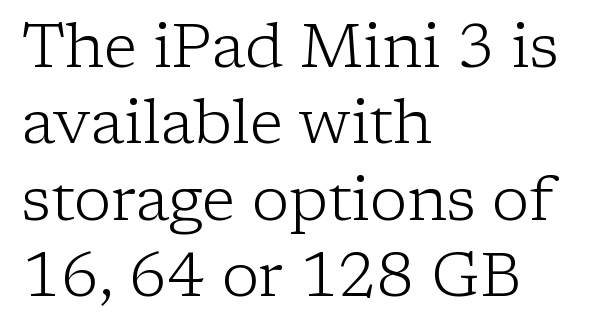
Q: Is the text bold? A: No.
Q: Is the text italic (slanted)? A: No, it is upright.
Q: Is the typeface a serif or a sans-serif typeface? A: Serif.
Q: Is the text underlined? A: No.
Q: How is the paragraph aligned? A: Left-aligned.
Q: Is the spacing between letters normal or unusually wide? A: Normal.
Q: Width (condensed, normal, or wide)? A: Normal.
Q: Stroke contrast? A: Low.
Q: x-height? A: Medium.
Q: Monospaced? A: No.
